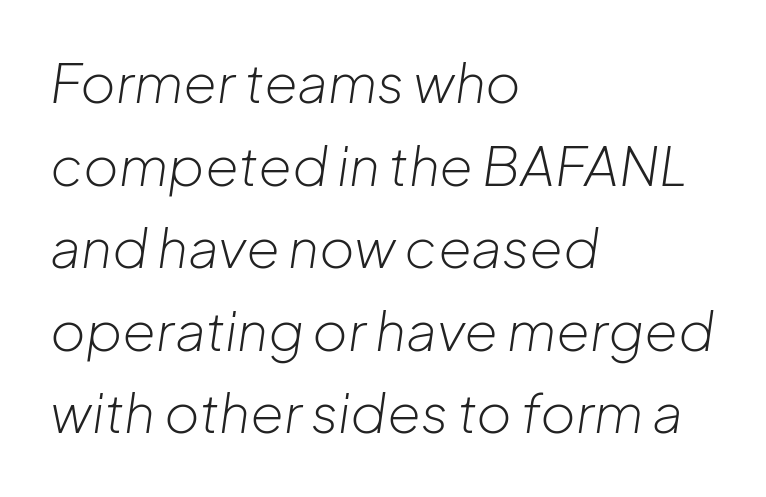
{"italic": "yes", "lean": "right", "slant_degrees": 8, "bold": "no", "weight": "light", "width": "normal", "stroke_contrast": "low", "x_height": "medium", "monospaced": "no", "underline": "no", "align": "left", "line_spacing": "normal", "line_spacing_ratio": 1.53, "letter_spacing": "normal", "letter_spacing_em": 0.0, "glyph_px": 54}
